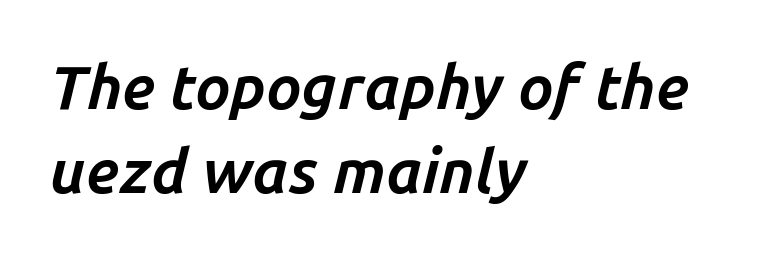
Q: Is the text bold? A: Yes.
Q: Is the text italic (slanted)? A: Yes, it leans right by about 14 degrees.
Q: Is the text underlined? A: No.
Q: How is the paragraph aligned? A: Left-aligned.
Q: Is the spacing between letters normal or unusually wide? A: Normal.
Q: Is the spacing between lines tight, normal or loose? A: Normal.
Q: Width (condensed, normal, or wide)? A: Normal.
Q: Stroke contrast? A: Low.
Q: x-height? A: Medium.
Q: Monospaced? A: No.
